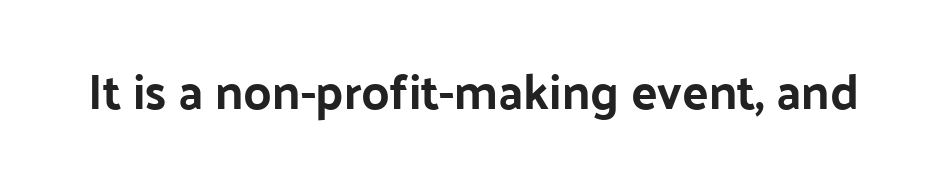
Q: Is the text bold? A: Yes.
Q: Is the text italic (slanted)? A: No, it is upright.
Q: Is the typeface a serif or a sans-serif typeface? A: Sans-serif.
Q: Is the text underlined? A: No.
Q: Is the spacing between letters normal or unusually wide? A: Normal.
Q: Width (condensed, normal, or wide)? A: Normal.
Q: Stroke contrast? A: Low.
Q: x-height? A: Medium.
Q: Monospaced? A: No.
